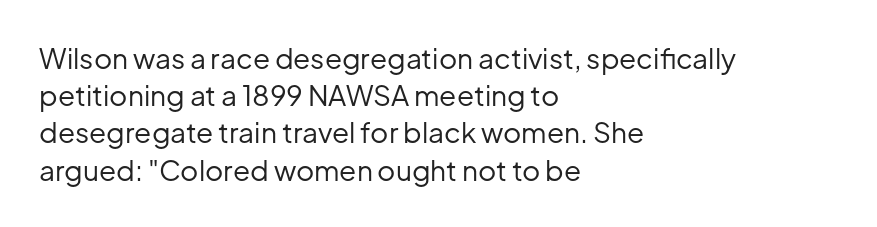
Q: Is the text bold? A: No.
Q: Is the text italic (slanted)? A: No, it is upright.
Q: Is the typeface a serif or a sans-serif typeface? A: Sans-serif.
Q: Is the text underlined? A: No.
Q: How is the paragraph aligned? A: Left-aligned.
Q: Is the spacing between letters normal or unusually wide? A: Normal.
Q: Is the spacing between lines tight, normal or loose? A: Normal.
Q: Width (condensed, normal, or wide)? A: Normal.
Q: Stroke contrast? A: Low.
Q: x-height? A: Medium.
Q: Monospaced? A: No.
